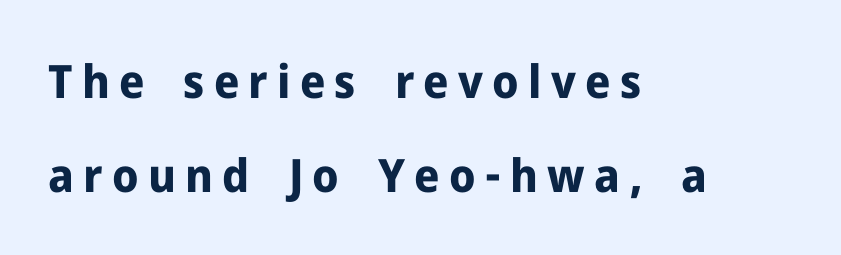
Q: Is the text bold? A: Yes.
Q: Is the text italic (slanted)? A: No, it is upright.
Q: Is the typeface a serif or a sans-serif typeface? A: Sans-serif.
Q: Is the text underlined? A: No.
Q: How is the paragraph aligned? A: Left-aligned.
Q: Is the spacing between letters normal or unusually wide? A: Unusually wide.
Q: Is the spacing between lines tight, normal or loose? A: Loose.
Q: Width (condensed, normal, or wide)? A: Normal.
Q: Stroke contrast? A: Low.
Q: x-height? A: Medium.
Q: Monospaced? A: No.
